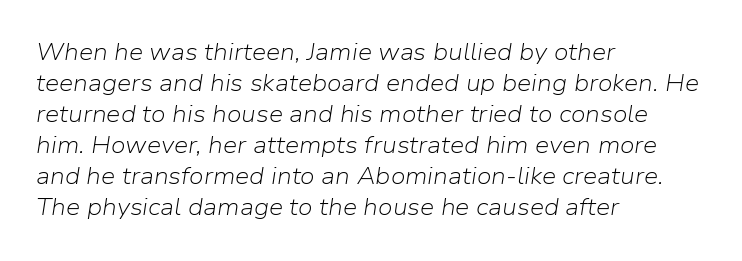
{"italic": "yes", "lean": "right", "slant_degrees": 9, "bold": "no", "underline": "no", "align": "left", "line_spacing": "normal", "line_spacing_ratio": 1.35, "letter_spacing": "normal", "letter_spacing_em": 0.0, "glyph_px": 23}
